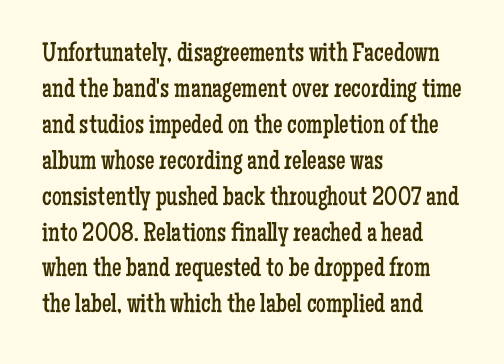
Q: Is the text bold? A: No.
Q: Is the text italic (slanted)? A: No, it is upright.
Q: Is the text underlined? A: No.
Q: How is the paragraph aligned? A: Left-aligned.
Q: Is the spacing between letters normal or unusually wide? A: Normal.
Q: Is the spacing between lines tight, normal or loose? A: Normal.
